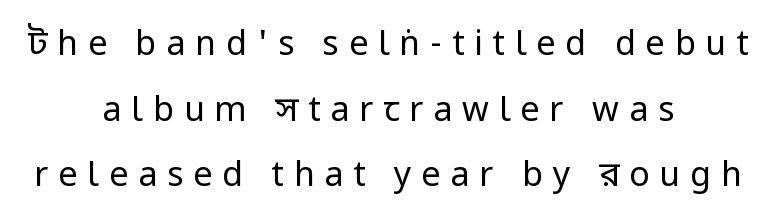
{"serif": "no", "italic": "no", "bold": "no", "weight": "regular", "width": "condensed", "stroke_contrast": "low", "underline": "no", "align": "center", "line_spacing": "loose", "line_spacing_ratio": 1.93, "letter_spacing": "wide", "letter_spacing_em": 0.29, "glyph_px": 34}
